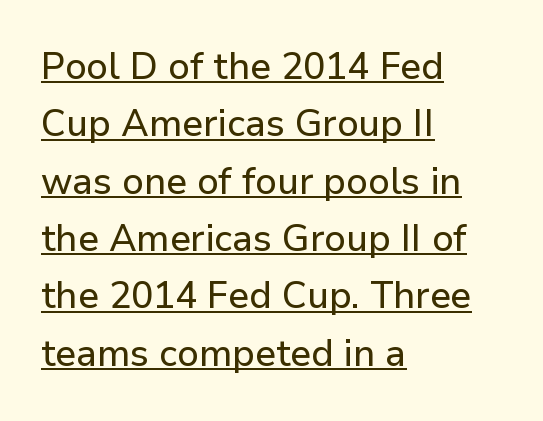
The image shows 37 px sans-serif type, upright; set left-aligned, normal line spacing (1.55x), normal letter spacing, underlined; low stroke contrast and a medium x-height.
